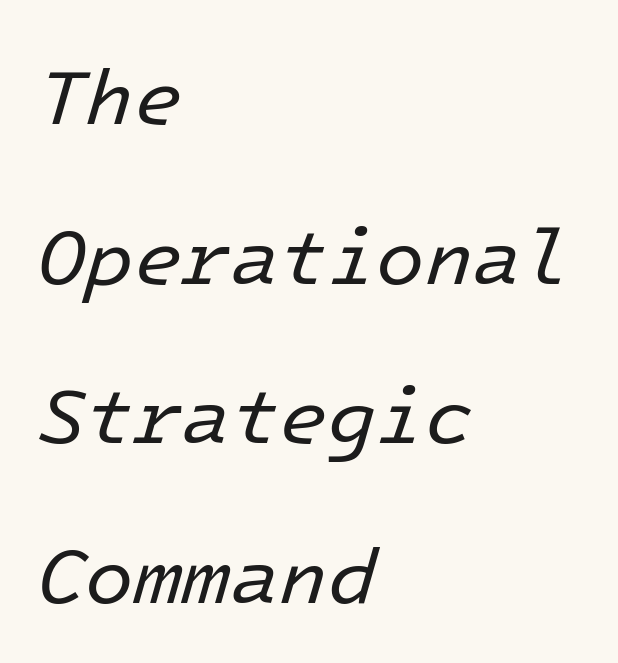
The image shows 79 px regular-weight type, italic (leaning right); set left-aligned, loose line spacing (2.02x), normal letter spacing, not underlined; low stroke contrast and a medium x-height.
